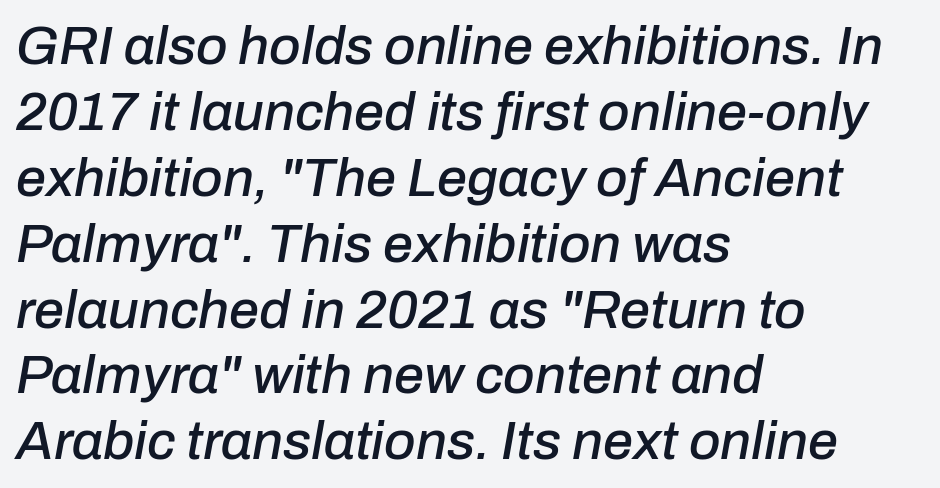
{"italic": "yes", "lean": "right", "slant_degrees": 10, "width": "normal", "stroke_contrast": "low", "x_height": "medium", "monospaced": "no", "underline": "no", "align": "left", "line_spacing_ratio": 1.22, "letter_spacing": "normal", "letter_spacing_em": 0.0, "glyph_px": 54}
